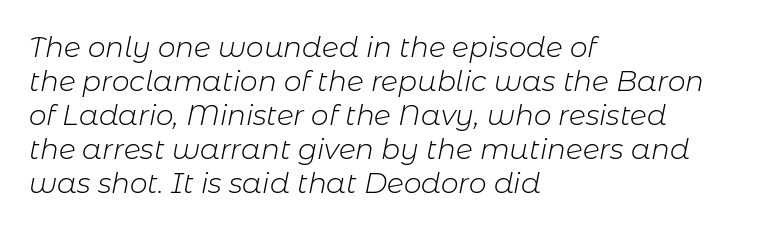
Q: Is the text bold? A: No.
Q: Is the text italic (slanted)? A: Yes, it leans right by about 11 degrees.
Q: Is the text underlined? A: No.
Q: How is the paragraph aligned? A: Left-aligned.
Q: Is the spacing between letters normal or unusually wide? A: Normal.
Q: Width (condensed, normal, or wide)? A: Normal.
Q: Stroke contrast? A: Low.
Q: x-height? A: Medium.
Q: Monospaced? A: No.
